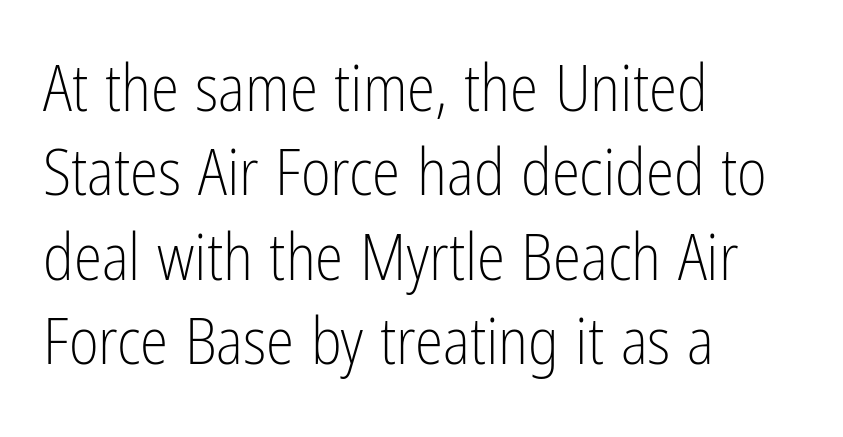
The image shows 64 px light, condensed sans-serif type, upright; set left-aligned, normal line spacing (1.32x), normal letter spacing, not underlined; low stroke contrast and a medium x-height.
